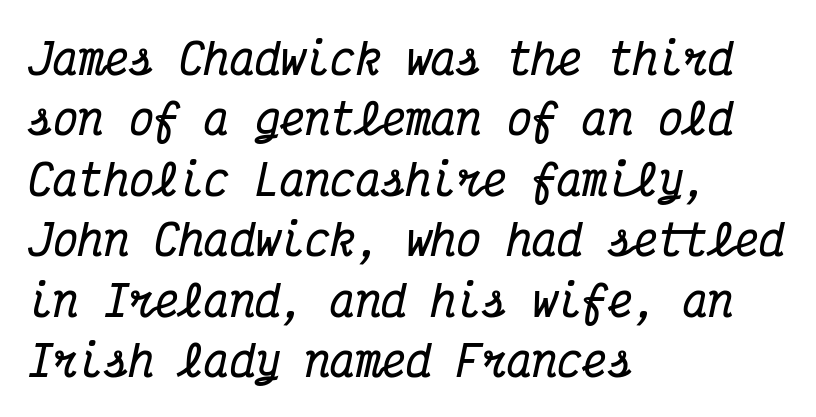
The image shows 42 px bold, condensed serif type, italic (leaning right), monospaced; set left-aligned, normal line spacing (1.44x), normal letter spacing, not underlined; medium stroke contrast and a medium x-height.
